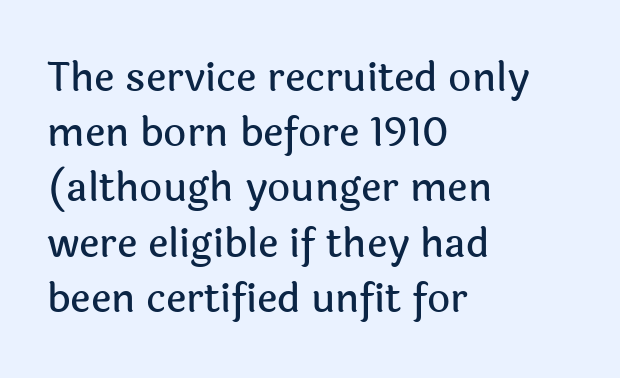
Q: Is the text italic (slanted)? A: No, it is upright.
Q: Is the typeface a serif or a sans-serif typeface? A: Sans-serif.
Q: Is the text underlined? A: No.
Q: How is the paragraph aligned? A: Left-aligned.
Q: Is the spacing between letters normal or unusually wide? A: Normal.
Q: Is the spacing between lines tight, normal or loose? A: Normal.
Q: Width (condensed, normal, or wide)? A: Normal.
Q: x-height? A: Medium.
Q: Monospaced? A: No.
